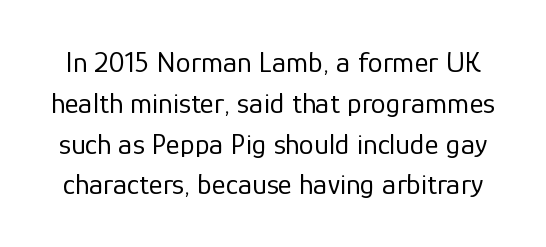
Q: Is the text bold? A: No.
Q: Is the text italic (slanted)? A: No, it is upright.
Q: Is the typeface a serif or a sans-serif typeface? A: Sans-serif.
Q: Is the text underlined? A: No.
Q: Is the spacing between letters normal or unusually wide? A: Normal.
Q: Is the spacing between lines tight, normal or loose? A: Normal.
Q: Width (condensed, normal, or wide)? A: Normal.
Q: Stroke contrast? A: Low.
Q: x-height? A: Medium.
Q: Monospaced? A: No.
